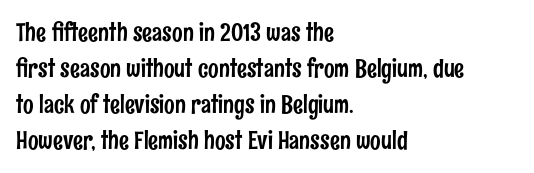
Vertically, the passage feels balanced, rows spaced as you'd expect. Every character sits straight up, as roman type does. A typesetter would call this zero additional tracking. Each line starts at the same left margin while the right side varies. Descenders are the only things crossing below the line.
